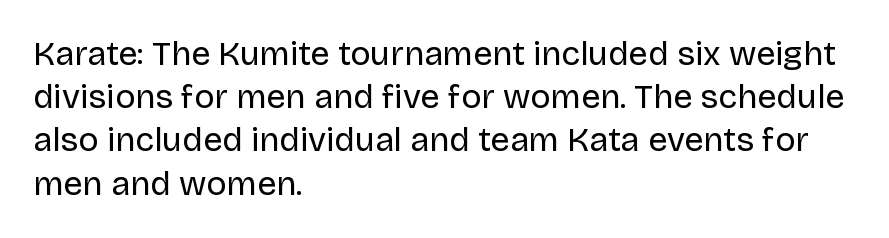
The image shows 34 px regular-weight sans-serif type, upright; set left-aligned, normal line spacing (1.27x), normal letter spacing, not underlined; low stroke contrast and a large x-height.
